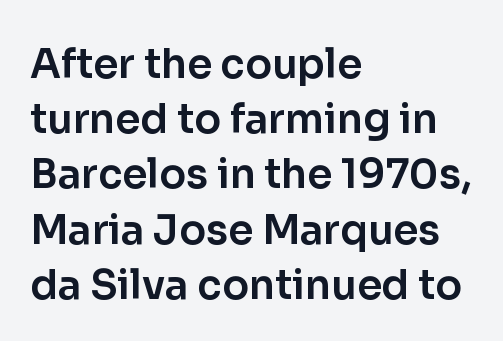
The image shows 40 px sans-serif type, upright; set left-aligned, normal line spacing (1.38x), normal letter spacing, not underlined; low stroke contrast and a medium x-height.
